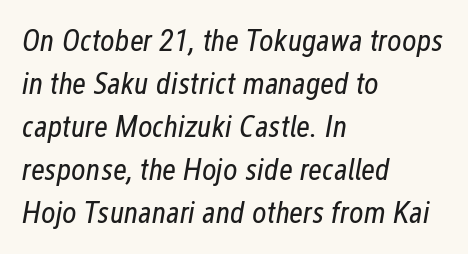
Q: Is the text bold? A: No.
Q: Is the text italic (slanted)? A: Yes, it leans right by about 12 degrees.
Q: Is the text underlined? A: No.
Q: How is the paragraph aligned? A: Left-aligned.
Q: Is the spacing between letters normal or unusually wide? A: Normal.
Q: Is the spacing between lines tight, normal or loose? A: Normal.
Q: Width (condensed, normal, or wide)? A: Condensed.
Q: Stroke contrast? A: Low.
Q: x-height? A: Medium.
Q: Monospaced? A: No.
